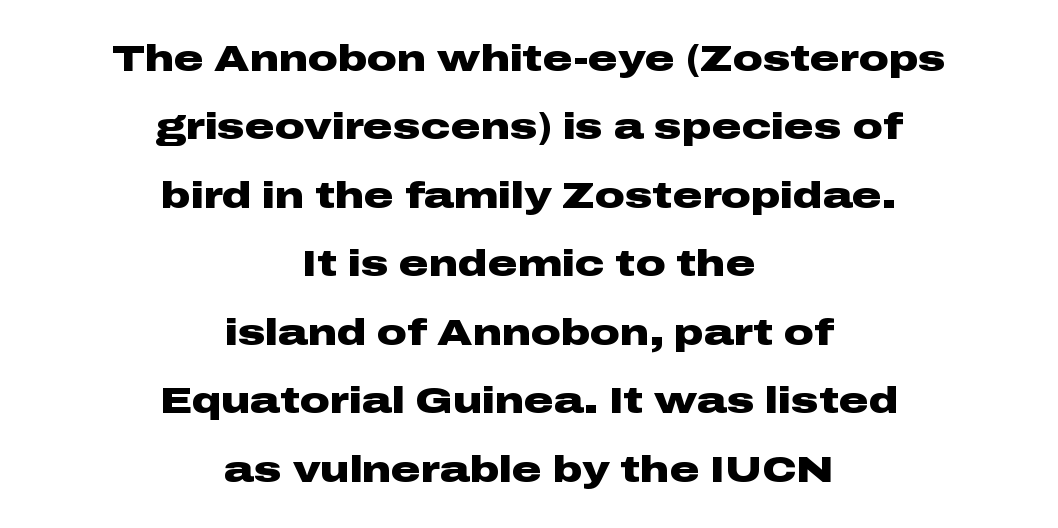
Q: Is the text bold? A: Yes.
Q: Is the text italic (slanted)? A: No, it is upright.
Q: Is the typeface a serif or a sans-serif typeface? A: Sans-serif.
Q: Is the text underlined? A: No.
Q: How is the paragraph aligned? A: Centered.
Q: Is the spacing between letters normal or unusually wide? A: Normal.
Q: Width (condensed, normal, or wide)? A: Wide.
Q: Stroke contrast? A: Low.
Q: x-height? A: Medium.
Q: Monospaced? A: No.
